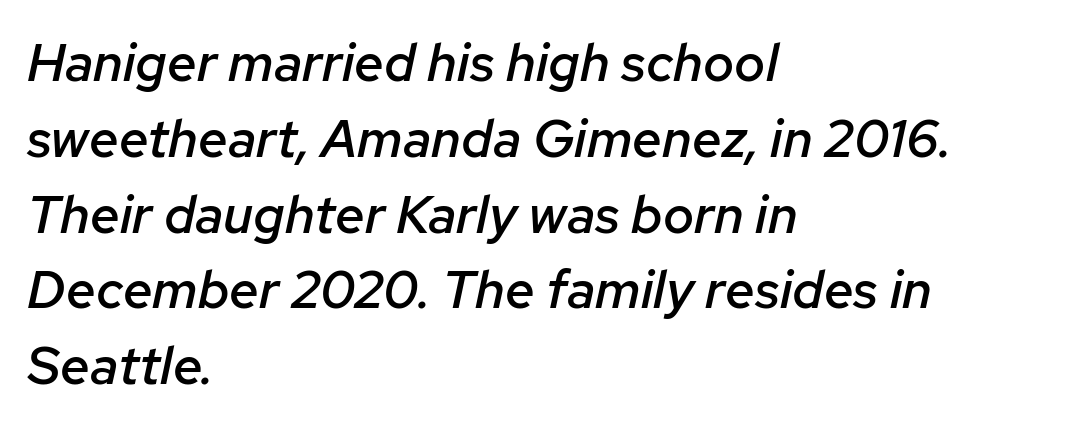
Q: Is the text bold? A: Semi-bold.
Q: Is the text italic (slanted)? A: Yes, it leans right by about 12 degrees.
Q: Is the text underlined? A: No.
Q: How is the paragraph aligned? A: Left-aligned.
Q: Is the spacing between letters normal or unusually wide? A: Normal.
Q: Is the spacing between lines tight, normal or loose? A: Normal.
Q: Width (condensed, normal, or wide)? A: Normal.
Q: Stroke contrast? A: Low.
Q: x-height? A: Medium.
Q: Monospaced? A: No.
